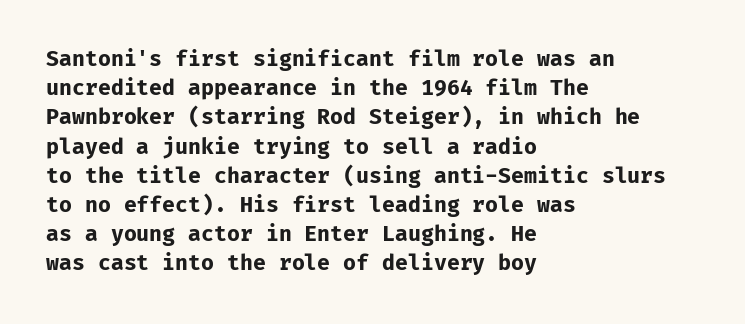
Q: Is the text bold? A: Yes.
Q: Is the text italic (slanted)? A: No, it is upright.
Q: Is the text underlined? A: No.
Q: How is the paragraph aligned? A: Left-aligned.
Q: Is the spacing between letters normal or unusually wide? A: Normal.
Q: Is the spacing between lines tight, normal or loose? A: Normal.
